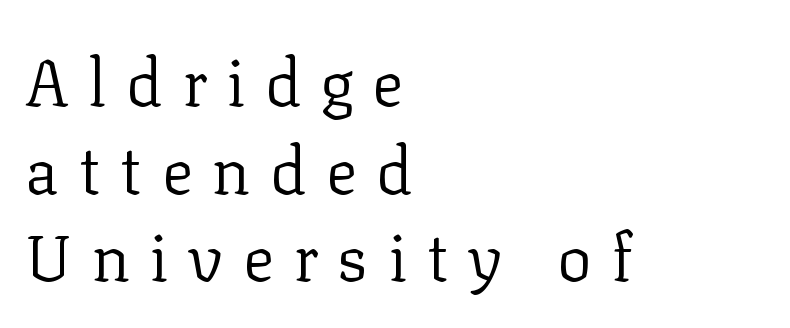
Q: Is the text bold? A: No.
Q: Is the text italic (slanted)? A: No, it is upright.
Q: Is the typeface a serif or a sans-serif typeface? A: Serif.
Q: Is the text underlined? A: No.
Q: How is the paragraph aligned? A: Left-aligned.
Q: Is the spacing between letters normal or unusually wide? A: Unusually wide.
Q: Is the spacing between lines tight, normal or loose? A: Normal.
Q: Width (condensed, normal, or wide)? A: Normal.
Q: Stroke contrast? A: Low.
Q: x-height? A: Medium.
Q: Monospaced? A: No.
